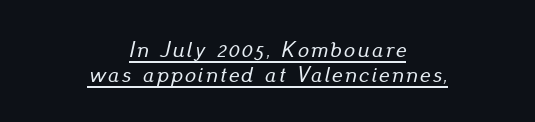
Reading down the column, the eye jumps only a short way to each next line. In terms of posture, this sample is oblique. The setting favours the middle, as headings and verse often do. The face used here appears with an underline applied.
